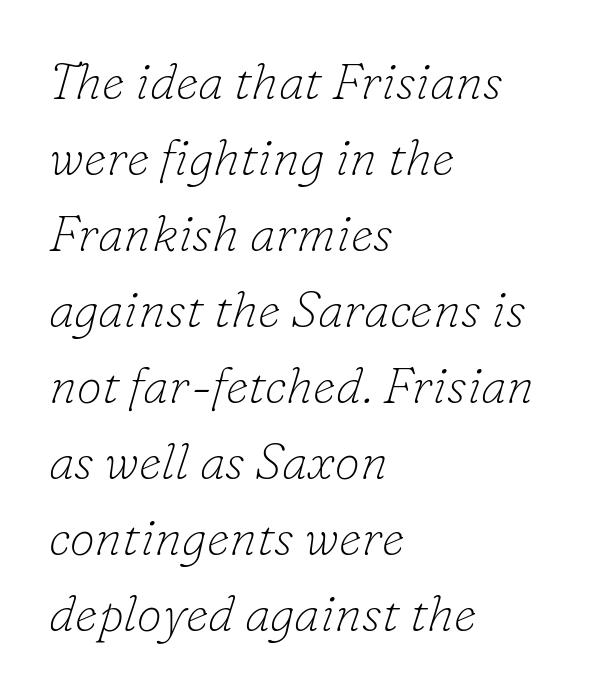
{"serif": "yes", "italic": "yes", "lean": "right", "slant_degrees": 16, "bold": "no", "weight": "thin", "width": "normal", "stroke_contrast": "low", "x_height": "small", "monospaced": "no", "underline": "no", "align": "left", "line_spacing": "normal", "line_spacing_ratio": 1.49, "letter_spacing": "normal", "letter_spacing_em": 0.0, "glyph_px": 51}
